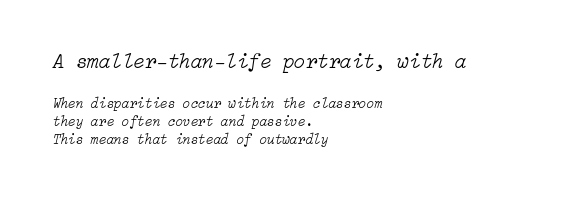
{"italic": "yes", "lean": "right", "slant_degrees": 15, "bold": "no", "underline": "no", "align": "left", "line_spacing": "normal", "line_spacing_ratio": 1.32, "letter_spacing": "normal", "letter_spacing_em": 0.0, "larger_block": "first", "size_ratio": 1.5, "glyph_px": 21}
